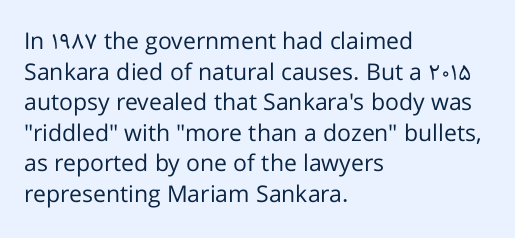
Q: Is the text bold? A: No.
Q: Is the text italic (slanted)? A: No, it is upright.
Q: Is the text underlined? A: No.
Q: How is the paragraph aligned? A: Left-aligned.
Q: Is the spacing between letters normal or unusually wide? A: Normal.
Q: Is the spacing between lines tight, normal or loose? A: Normal.
